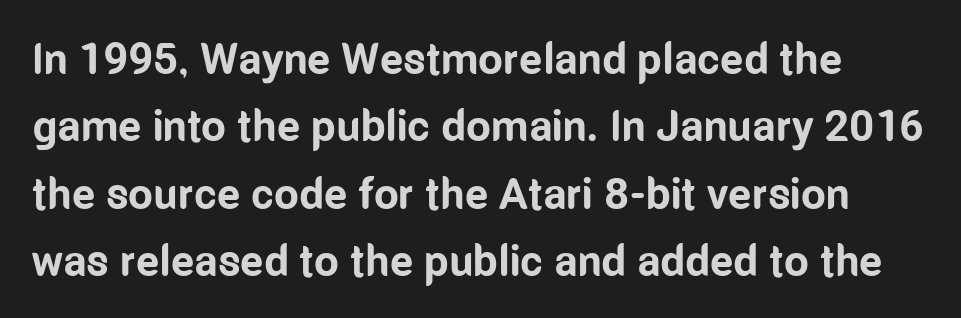
{"serif": "no", "italic": "no", "bold": "yes", "weight": "bold", "width": "condensed", "stroke_contrast": "low", "x_height": "medium", "monospaced": "no", "underline": "no", "line_spacing": "normal", "line_spacing_ratio": 1.53, "letter_spacing": "normal", "letter_spacing_em": 0.0, "glyph_px": 44}
